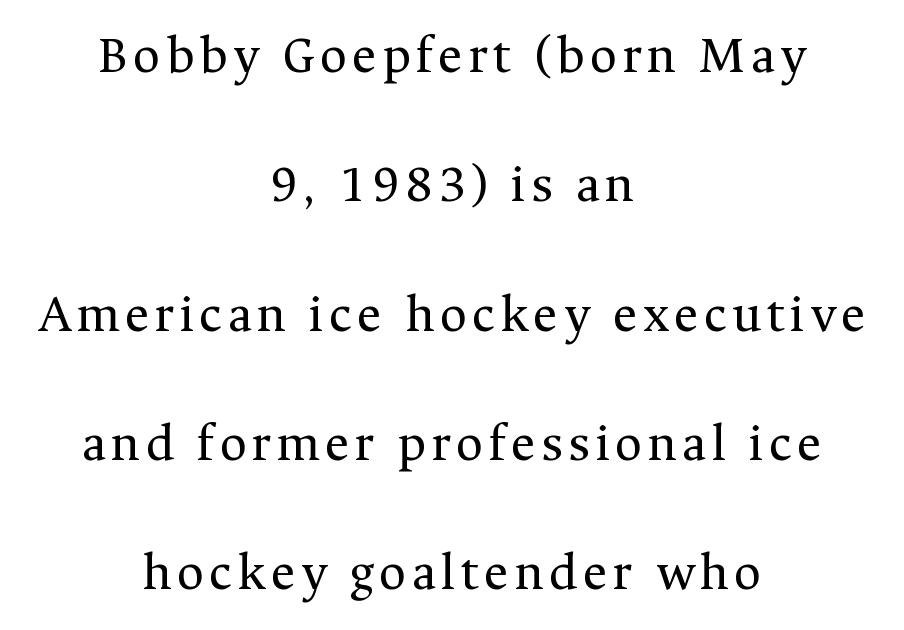
Any mark beneath the type? The region is blank. The letters look calm and open, with moderate or lighter stems. The leading is generous, giving the passage an open texture. Spacing verdict: proportional, widths tailored to each character. When letters stand straight like this, we call the style roman or upright. Layout note: lines centered.
